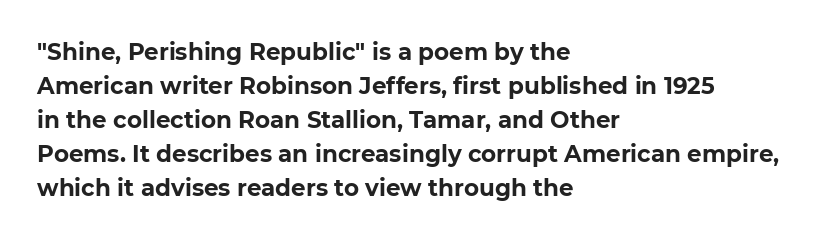
The image shows 23 px bold type, upright; set left-aligned, normal line spacing (1.48x), normal letter spacing, not underlined.
